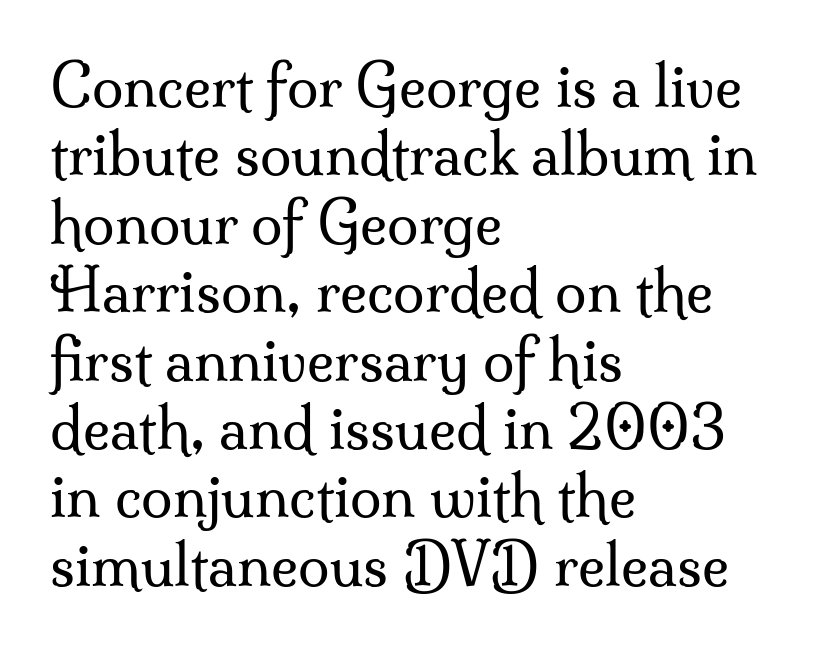
{"serif": "yes", "italic": "no", "bold": "no", "weight": "regular", "width": "normal", "stroke_contrast": "medium", "x_height": "small", "monospaced": "no", "underline": "no", "align": "left", "line_spacing_ratio": 1.2, "letter_spacing": "normal", "letter_spacing_em": 0.0, "glyph_px": 57}
